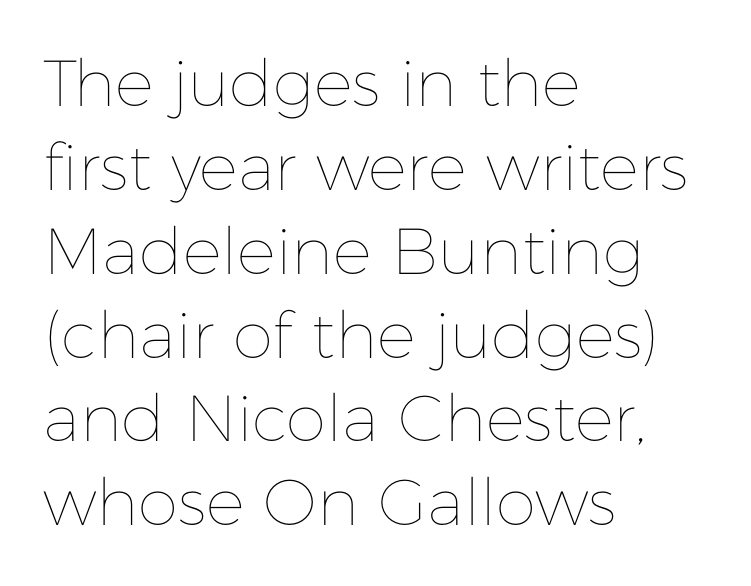
{"italic": "no", "bold": "no", "weight": "thin", "width": "normal", "stroke_contrast": "low", "x_height": "medium", "monospaced": "no", "underline": "no", "align": "left", "line_spacing": "normal", "line_spacing_ratio": 1.29, "letter_spacing": "normal", "letter_spacing_em": 0.0, "glyph_px": 65}
